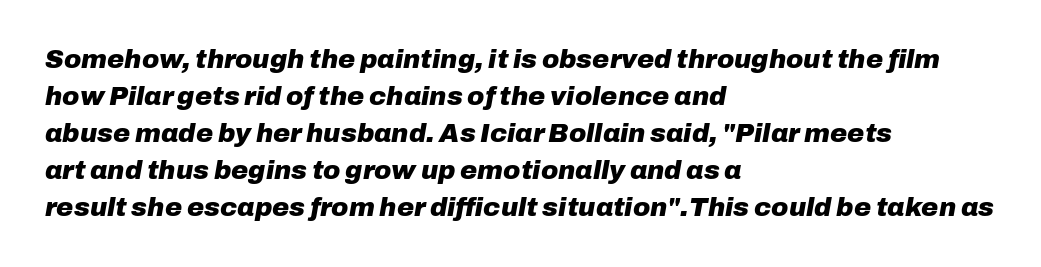
Q: Is the text bold? A: Yes.
Q: Is the text italic (slanted)? A: Yes, it leans right by about 10 degrees.
Q: Is the text underlined? A: No.
Q: How is the paragraph aligned? A: Left-aligned.
Q: Is the spacing between letters normal or unusually wide? A: Normal.
Q: Is the spacing between lines tight, normal or loose? A: Normal.
